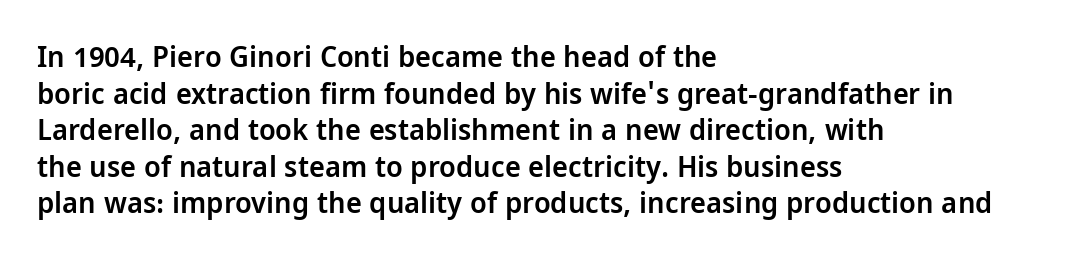
The face used here is proportionally spaced, like ordinary book or web type. Line beginnings align vertically; line endings do not. These lines carry some extra weight — a demibold, not a full bold. A sans-serif font was chosen for this passage.
